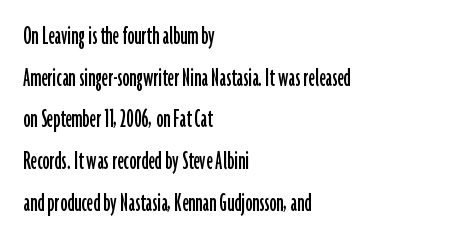
The letters stand straight up with perfectly vertical stems. The glyphs are unaccompanied by any horizontal stroke below them. The passage shown is typeset with a sans-serif family. What's the leading like? Ordinary, nothing unusual. Do the characters align in a grid? No, the font is proportional.
